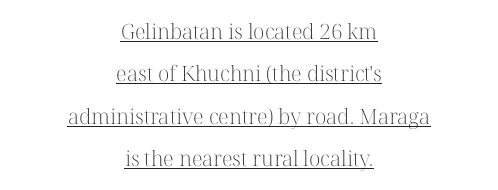
A baseline rule has been typeset under these characters. The letters look calm and open, with moderate or lighter stems. The vertical gap from one line to the next is large. The line texture is even and compact thanks to regular tracking. A centered setting, common on invitations and titles, is used for this passage.
